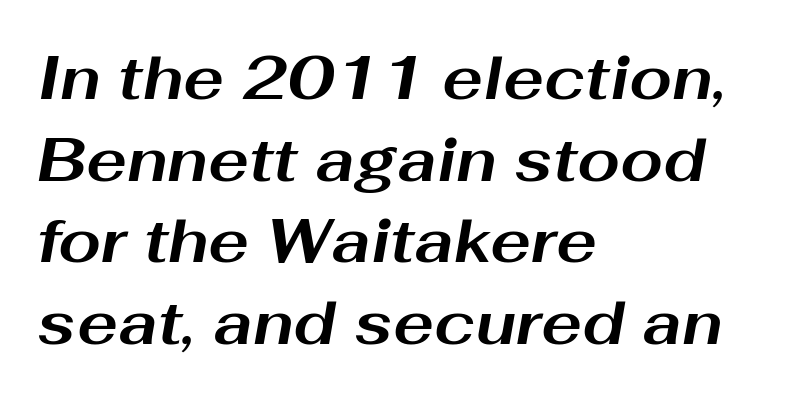
{"italic": "yes", "lean": "right", "slant_degrees": 10, "bold": "yes", "weight": "bold", "width": "wide", "stroke_contrast": "medium", "x_height": "medium", "monospaced": "no", "underline": "no", "align": "left", "line_spacing": "normal", "line_spacing_ratio": 1.34, "letter_spacing": "normal", "letter_spacing_em": 0.0, "glyph_px": 61}
